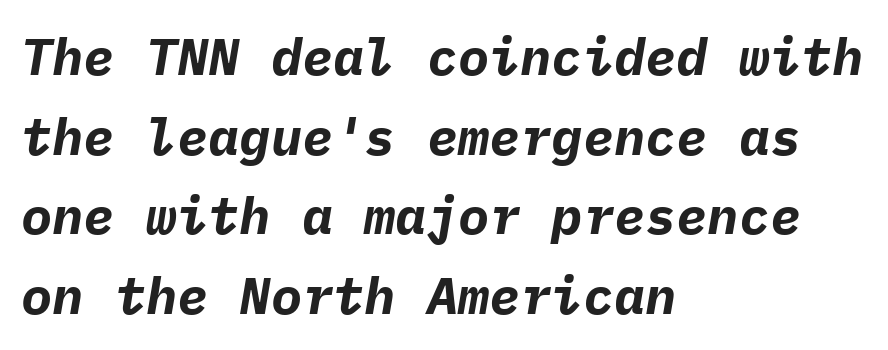
The image shows 52 px bold type, italic (leaning right), monospaced; set left-aligned, normal line spacing (1.53x), normal letter spacing, not underlined; low stroke contrast and a medium x-height.
